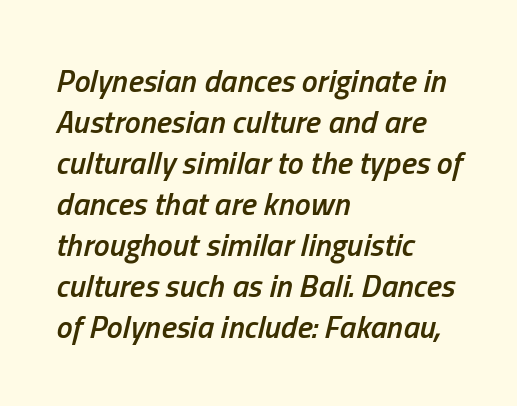
Reading down the block, your eye returns to a fixed left position each line. The rendering keeps characters at their native spacing. This sample has the flowing, uneven cadence of proportional lettering. This sample keeps an unexceptional amount of space between lines. Every character sits at an angle, as italics do. This rendering features lettering with no underline.
